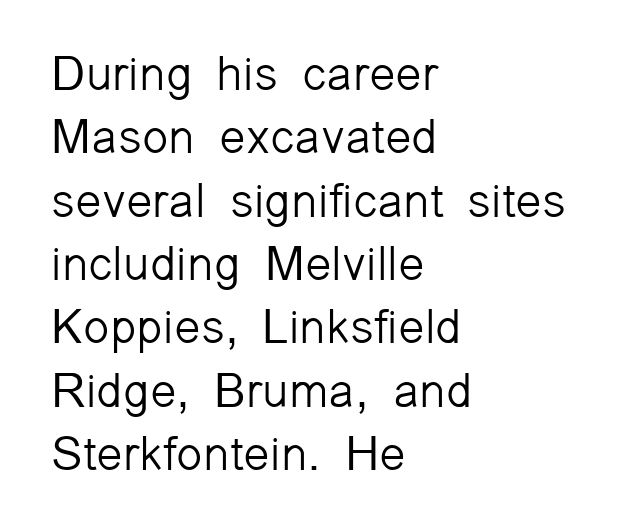
{"serif": "no", "italic": "no", "bold": "no", "weight": "light", "width": "normal", "stroke_contrast": "low", "x_height": "medium", "monospaced": "no", "underline": "no", "align": "left", "line_spacing": "normal", "line_spacing_ratio": 1.32, "letter_spacing": "normal", "letter_spacing_em": 0.0, "glyph_px": 48}
